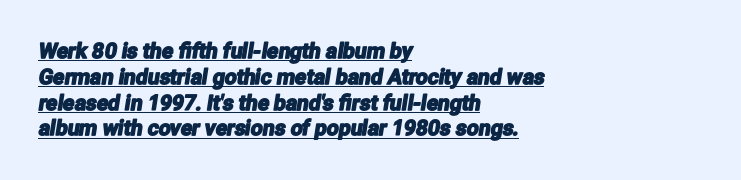
Q: Is the text underlined? A: Yes.
Q: How is the paragraph aligned? A: Left-aligned.
Q: Is the spacing between letters normal or unusually wide? A: Normal.
